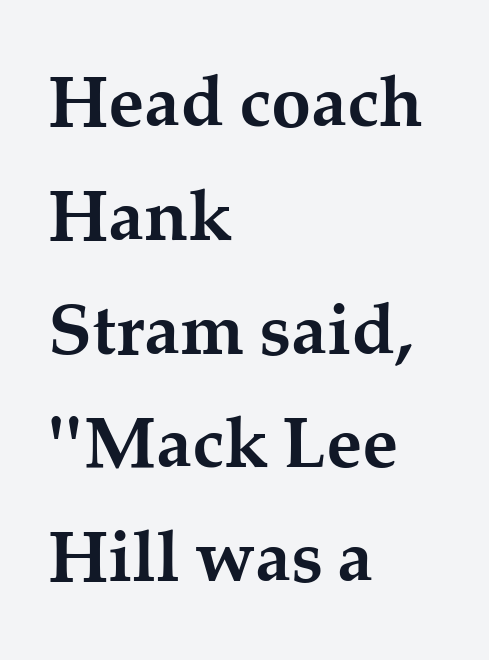
The image shows 72 px semibold serif type, upright; set left-aligned, normal line spacing (1.58x), normal letter spacing, not underlined; medium stroke contrast and a medium x-height.
